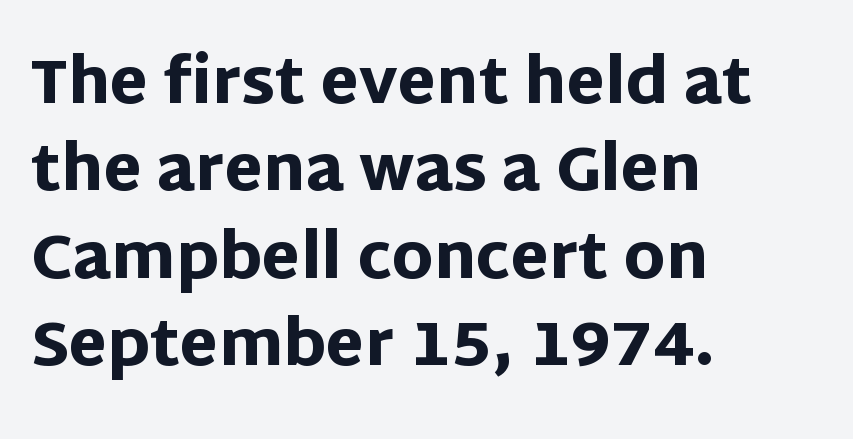
{"serif": "no", "italic": "no", "bold": "yes", "weight": "heavy", "width": "normal", "stroke_contrast": "low", "x_height": "large", "monospaced": "no", "underline": "no", "align": "left", "line_spacing": "normal", "line_spacing_ratio": 1.41, "letter_spacing": "normal", "letter_spacing_em": 0.0, "glyph_px": 62}
